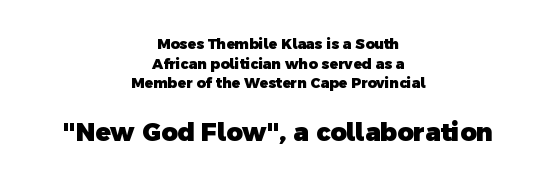
The image shows 25 px bold type; set centered, normal line spacing (1.41x), normal letter spacing, not underlined; the second (bottom) block is 1.79x larger.
